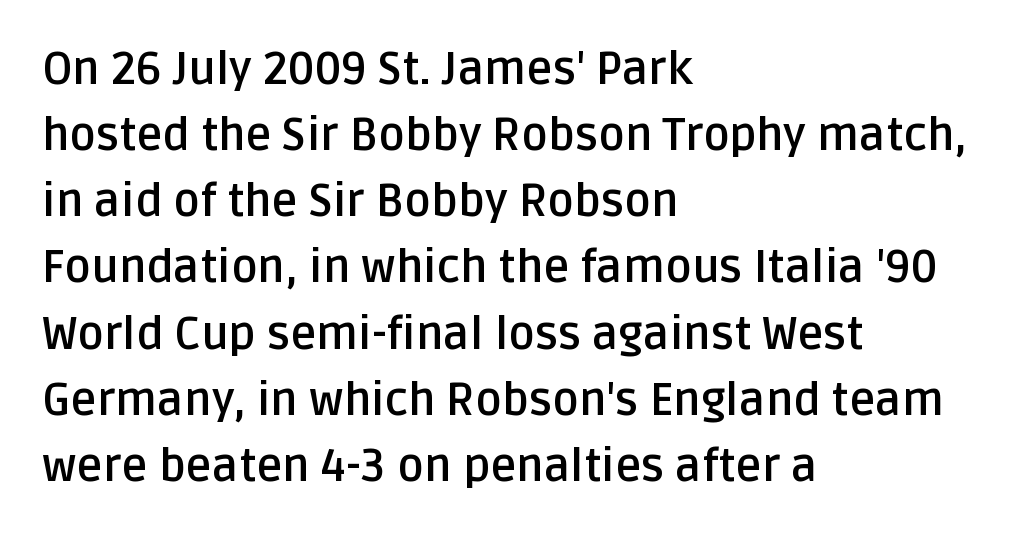
{"serif": "no", "italic": "no", "bold": "yes", "weight": "semibold", "width": "normal", "stroke_contrast": "low", "x_height": "large", "monospaced": "no", "underline": "no", "align": "left", "line_spacing": "normal", "line_spacing_ratio": 1.47, "letter_spacing": "normal", "letter_spacing_em": 0.0, "glyph_px": 45}
